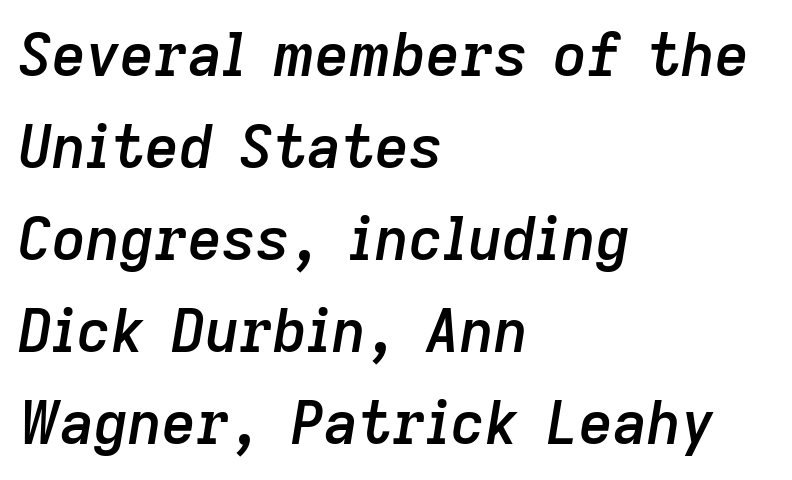
The image shows 59 px semibold type, italic (leaning right); set left-aligned, normal line spacing (1.56x), normal letter spacing, not underlined; low stroke contrast and a medium x-height.
